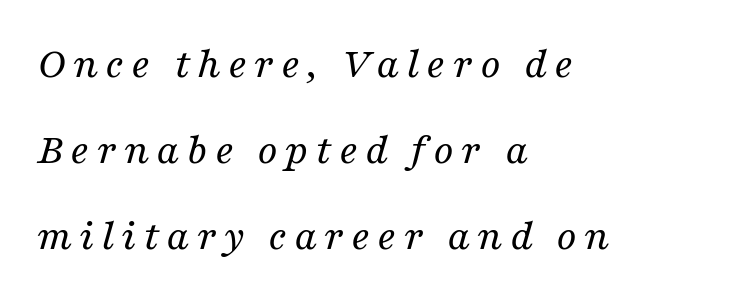
{"serif": "yes", "italic": "yes", "lean": "right", "slant_degrees": 16, "bold": "no", "weight": "regular", "width": "normal", "stroke_contrast": "medium", "x_height": "medium", "monospaced": "no", "underline": "no", "align": "left", "line_spacing": "loose", "line_spacing_ratio": 1.91, "glyph_px": 45}
